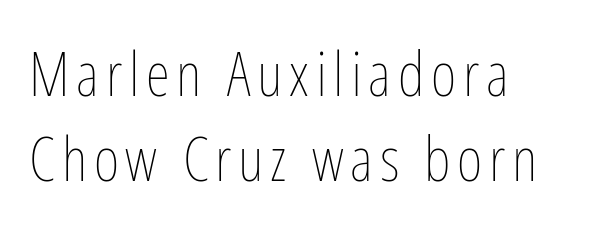
Q: Is the text bold? A: No.
Q: Is the text italic (slanted)? A: No, it is upright.
Q: Is the text underlined? A: No.
Q: How is the paragraph aligned? A: Left-aligned.
Q: Is the spacing between lines tight, normal or loose? A: Normal.
Q: Width (condensed, normal, or wide)? A: Condensed.
Q: Stroke contrast? A: Low.
Q: x-height? A: Medium.
Q: Monospaced? A: No.
